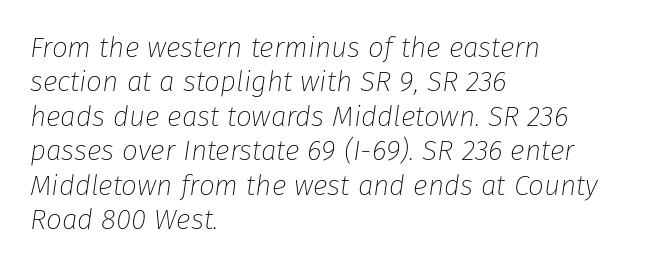
The words here are not underlined. The paragraph shown leans on its left margin. Proportional: the letters do not fall into vertical columns. Notice how the stems are inclined rather than vertical — that's the hallmark of italics. Compared with a typical body face, this is equally light or lighter still. Characters follow at the spacing the type designer built in.
